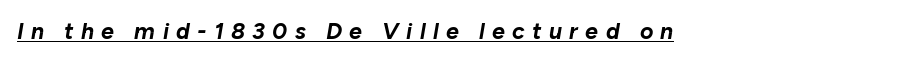
{"italic": "yes", "lean": "right", "slant_degrees": 10, "bold": "yes", "underline": "yes", "letter_spacing": "wide", "letter_spacing_em": 0.32, "glyph_px": 23}
